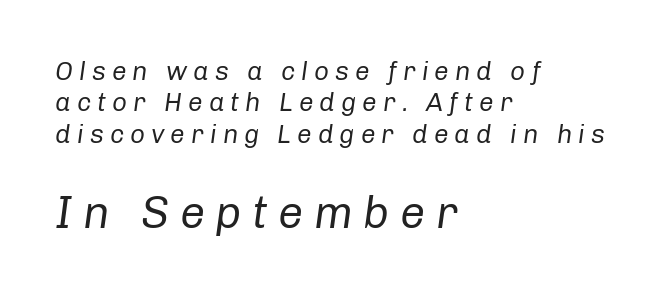
Q: Is the text bold? A: No.
Q: Is the text italic (slanted)? A: Yes, it leans right by about 8 degrees.
Q: Is the text underlined? A: No.
Q: How is the paragraph aligned? A: Left-aligned.
Q: Is the spacing between letters normal or unusually wide? A: Unusually wide.
Q: Which block of text is set in a larger size, the first (top) or the second (bottom)? A: The second (bottom) one.
Q: Width (condensed, normal, or wide)? A: Normal.
Q: Stroke contrast? A: Low.
Q: x-height? A: Medium.
Q: Monospaced? A: No.
